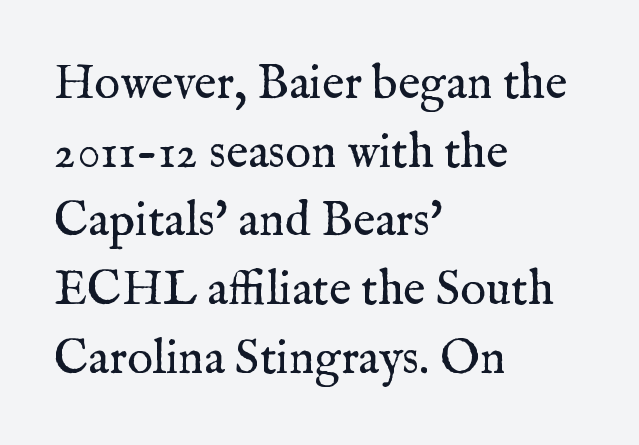
Q: Is the text bold? A: No.
Q: Is the text italic (slanted)? A: No, it is upright.
Q: Is the typeface a serif or a sans-serif typeface? A: Serif.
Q: Is the text underlined? A: No.
Q: How is the paragraph aligned? A: Left-aligned.
Q: Is the spacing between letters normal or unusually wide? A: Normal.
Q: Is the spacing between lines tight, normal or loose? A: Normal.
Q: Width (condensed, normal, or wide)? A: Normal.
Q: Stroke contrast? A: Medium.
Q: x-height? A: Medium.
Q: Monospaced? A: No.
